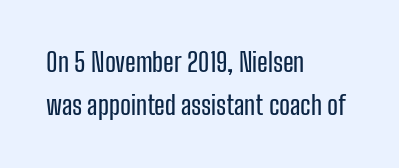
This sample uses an upright cut, with every glyph sitting square on the baseline. Horizontal bands of white between lines are of average thickness. This rendering uses left alignment, leaving the right contour irregular. Caption: standard tracking, unaltered. The words here are not underlined.
